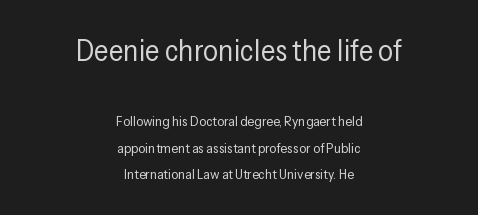
{"serif": "no", "italic": "no", "bold": "no", "weight": "regular", "width": "condensed", "stroke_contrast": "low", "x_height": "medium", "monospaced": "no", "underline": "no", "align": "center", "line_spacing": "loose", "line_spacing_ratio": 1.9, "letter_spacing": "normal", "letter_spacing_em": 0.0, "larger_block": "first", "size_ratio": 2.14, "glyph_px": 30}
